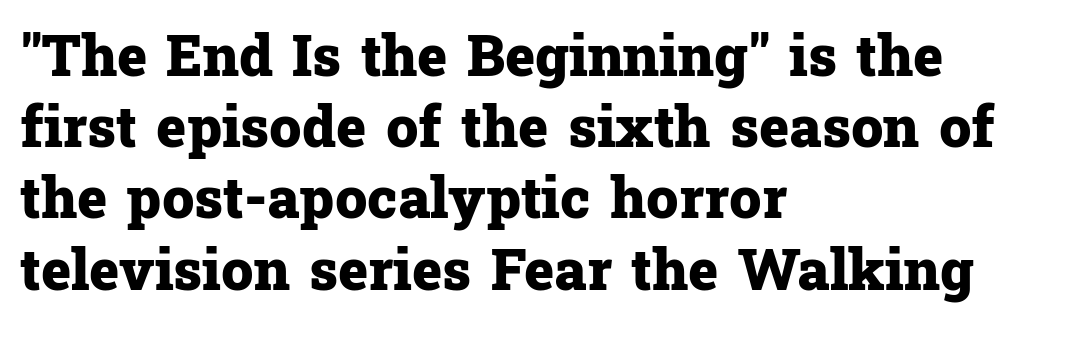
The compositor pushed each line to the left boundary. Character widths vary here, with narrow letters taking less room than wide ones. Any mark beneath the type? The region is blank. Whoever set this chose a conventional vertical rhythm. Every letter is thick-stroked: bold, no question.
